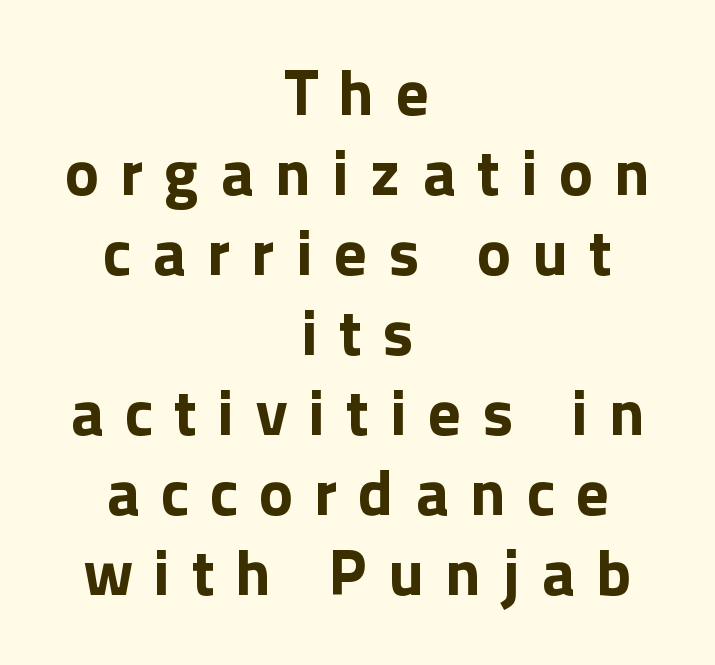
Q: Is the text bold? A: Yes.
Q: Is the text italic (slanted)? A: No, it is upright.
Q: Is the typeface a serif or a sans-serif typeface? A: Sans-serif.
Q: Is the text underlined? A: No.
Q: How is the paragraph aligned? A: Centered.
Q: Is the spacing between letters normal or unusually wide? A: Unusually wide.
Q: Width (condensed, normal, or wide)? A: Normal.
Q: x-height? A: Medium.
Q: Monospaced? A: No.
